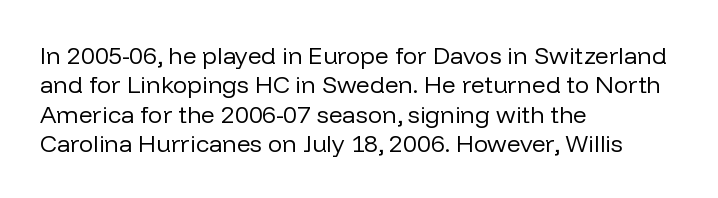
Notice how the stems are strictly vertical — no italics here. Standard letterfit; no display-style spreading of the glyphs. The space beneath each line is pristine and unruled. Counters stay open thanks to moderate or lighter strokes. A classic flush-left, rag-right setting is used for this passage.
